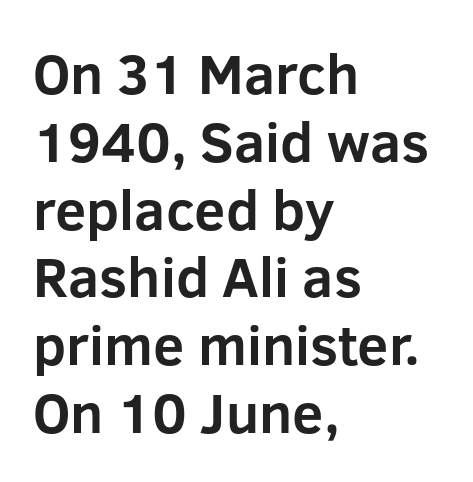
Q: Is the text bold? A: Yes.
Q: Is the text italic (slanted)? A: No, it is upright.
Q: Is the typeface a serif or a sans-serif typeface? A: Sans-serif.
Q: Is the text underlined? A: No.
Q: How is the paragraph aligned? A: Left-aligned.
Q: Is the spacing between letters normal or unusually wide? A: Normal.
Q: Width (condensed, normal, or wide)? A: Normal.
Q: Stroke contrast? A: Low.
Q: x-height? A: Medium.
Q: Monospaced? A: No.
